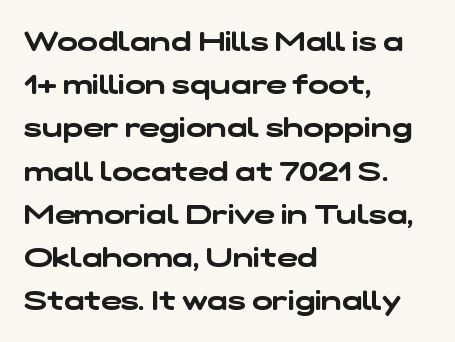
{"underline": "no", "align": "left", "line_spacing": "normal", "line_spacing_ratio": 1.6, "letter_spacing": "normal", "letter_spacing_em": 0.0, "glyph_px": 27}
